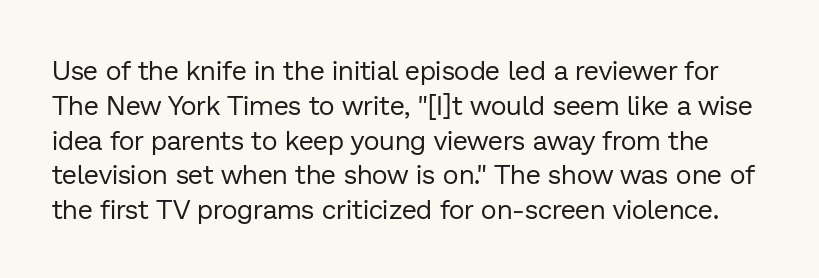
The image shows 27 px text type, upright; set normal line spacing (1.29x), normal letter spacing, not underlined.
